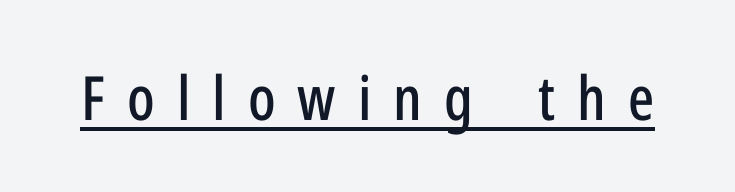
{"serif": "no", "italic": "no", "width": "condensed", "stroke_contrast": "low", "x_height": "medium", "monospaced": "no", "underline": "yes", "letter_spacing": "wide", "letter_spacing_em": 0.36, "glyph_px": 61}
